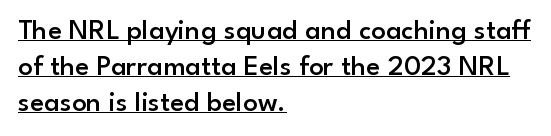
{"serif": "no", "italic": "no", "bold": "semi", "weight": "semibold", "width": "normal", "stroke_contrast": "low", "x_height": "small", "monospaced": "no", "underline": "yes", "align": "left", "line_spacing_ratio": 1.24, "letter_spacing": "normal", "letter_spacing_em": 0.0, "glyph_px": 29}
